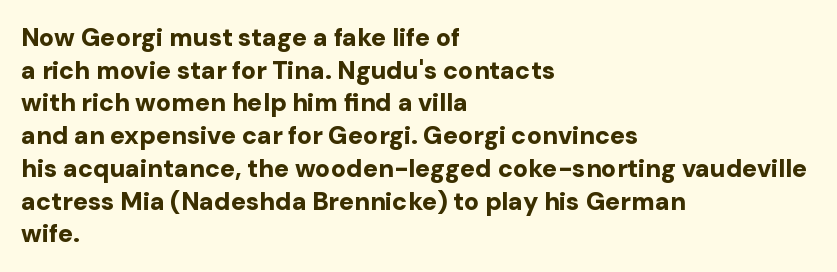
The image shows 25 px bold type, upright; set left-aligned, normal line spacing (1.31x), normal letter spacing, not underlined.
